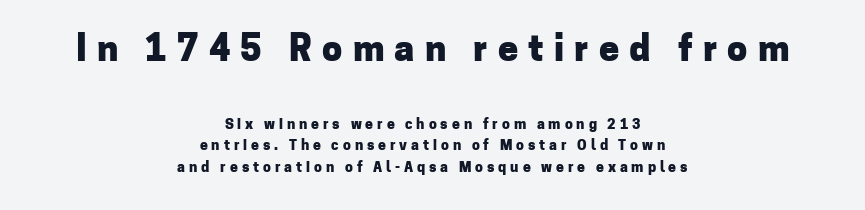
{"serif": "no", "italic": "no", "bold": "yes", "weight": "heavy", "width": "normal", "stroke_contrast": "low", "x_height": "medium", "monospaced": "no", "underline": "no", "align": "center", "line_spacing": "normal", "line_spacing_ratio": 1.53, "letter_spacing": "wide", "letter_spacing_em": 0.28, "larger_block": "first", "size_ratio": 2.57, "glyph_px": 36}
